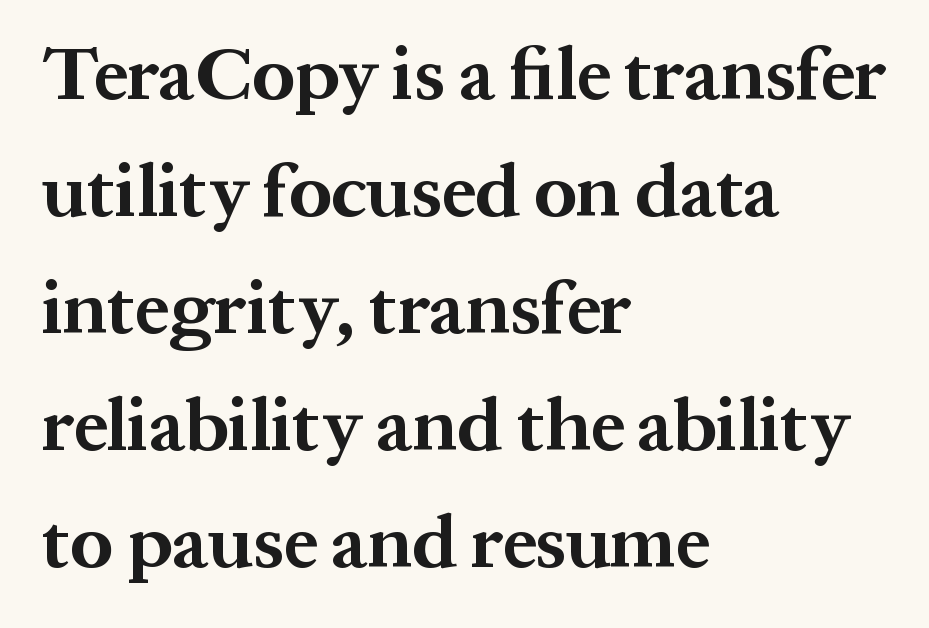
The image shows 75 px bold serif type, upright; set left-aligned, normal line spacing (1.56x), normal letter spacing, not underlined; medium stroke contrast and a medium x-height.
